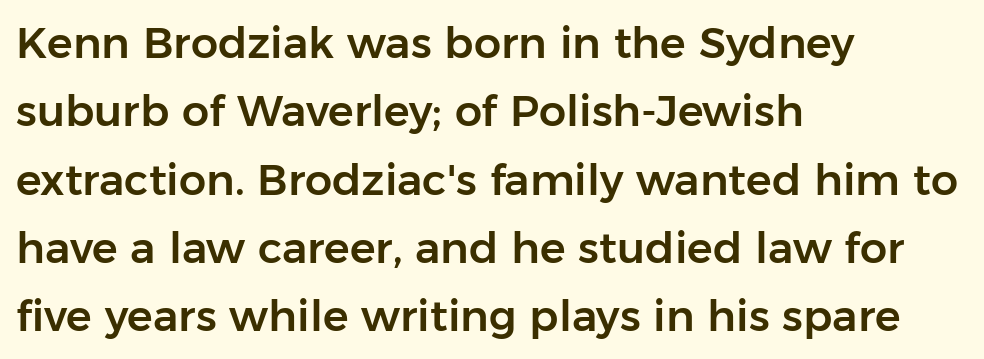
The image shows 43 px sans-serif type, upright; set left-aligned, normal line spacing (1.59x), normal letter spacing, not underlined; low stroke contrast and a medium x-height.
